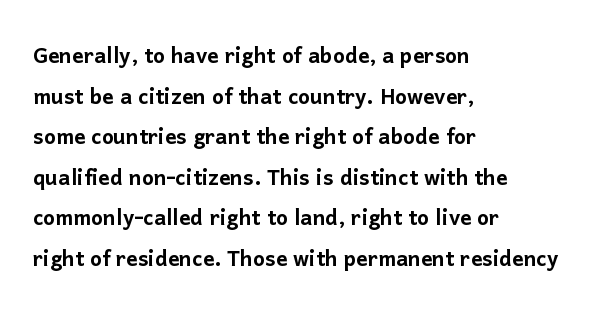
Q: Is the text italic (slanted)? A: No, it is upright.
Q: Is the typeface a serif or a sans-serif typeface? A: Sans-serif.
Q: Is the text underlined? A: No.
Q: How is the paragraph aligned? A: Left-aligned.
Q: Is the spacing between letters normal or unusually wide? A: Normal.
Q: Is the spacing between lines tight, normal or loose? A: Normal.
Q: Width (condensed, normal, or wide)? A: Normal.
Q: Stroke contrast? A: Low.
Q: x-height? A: Medium.
Q: Monospaced? A: No.
